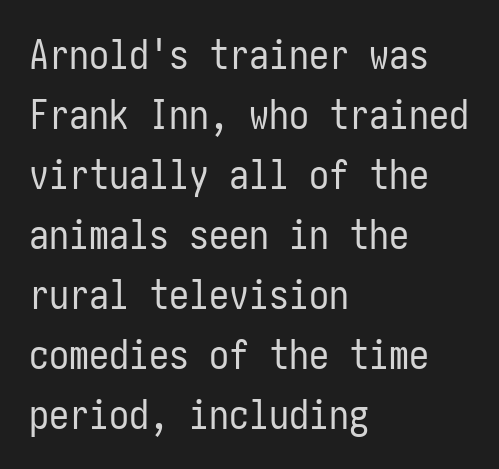
Q: Is the text bold? A: No.
Q: Is the text italic (slanted)? A: No, it is upright.
Q: Is the typeface a serif or a sans-serif typeface? A: Sans-serif.
Q: Is the text underlined? A: No.
Q: How is the paragraph aligned? A: Left-aligned.
Q: Is the spacing between letters normal or unusually wide? A: Normal.
Q: Is the spacing between lines tight, normal or loose? A: Normal.
Q: Width (condensed, normal, or wide)? A: Condensed.
Q: Stroke contrast? A: Low.
Q: x-height? A: Medium.
